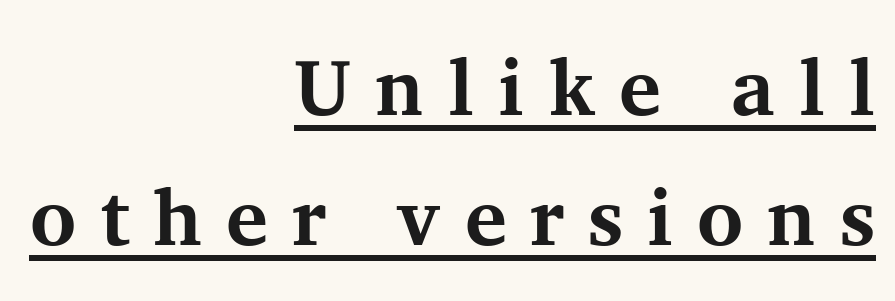
Q: Is the text bold? A: Yes.
Q: Is the text italic (slanted)? A: No, it is upright.
Q: Is the typeface a serif or a sans-serif typeface? A: Serif.
Q: Is the text underlined? A: Yes.
Q: How is the paragraph aligned? A: Right-aligned.
Q: Is the spacing between letters normal or unusually wide? A: Unusually wide.
Q: Is the spacing between lines tight, normal or loose? A: Normal.
Q: Width (condensed, normal, or wide)? A: Normal.
Q: Stroke contrast? A: Medium.
Q: x-height? A: Medium.
Q: Monospaced? A: No.
